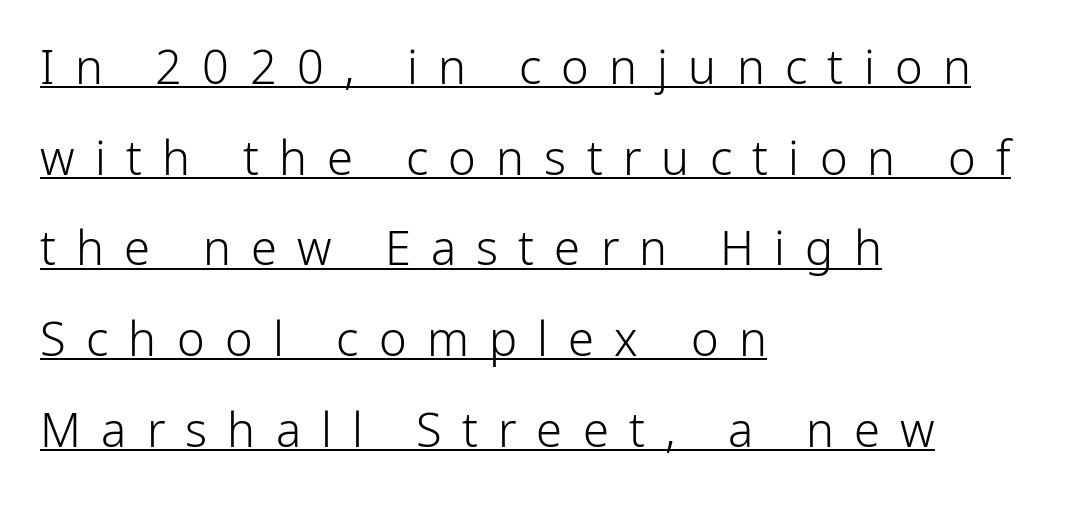
The image shows 47 px light sans-serif type, upright; set left-aligned, loose line spacing (1.93x), unusually wide letter spacing (+0.43 em), underlined; low stroke contrast and a medium x-height.
